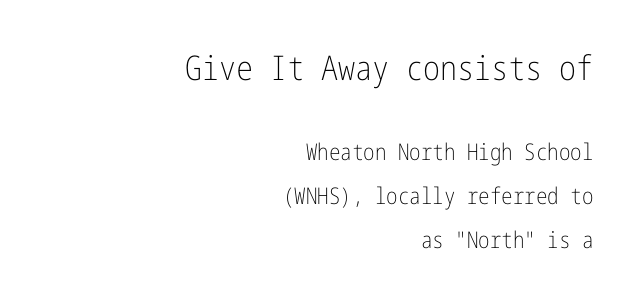
The image shows 34 px light, condensed sans-serif type, upright; set right-aligned, loose line spacing (1.91x), normal letter spacing, not underlined; the first (top) block is 1.48x larger; low stroke contrast and a medium x-height.
